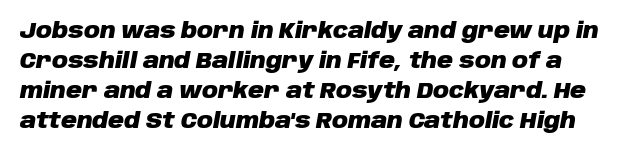
Q: Is the text bold? A: Yes.
Q: Is the text italic (slanted)? A: Yes, it leans right by about 10 degrees.
Q: Is the text underlined? A: No.
Q: How is the paragraph aligned? A: Left-aligned.
Q: Is the spacing between letters normal or unusually wide? A: Normal.
Q: Is the spacing between lines tight, normal or loose? A: Normal.
